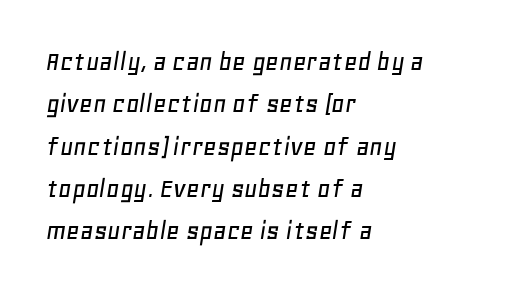
The lines sit at an ordinary, default distance from one another. Each line starts at the same left margin while the right side varies. These lines are rendered in a variable-pitch font. The glyphs are unaccompanied by any horizontal stroke below them. The tracking reads as untouched default to a designer's eye. Slant detected: the letters are inclined.
